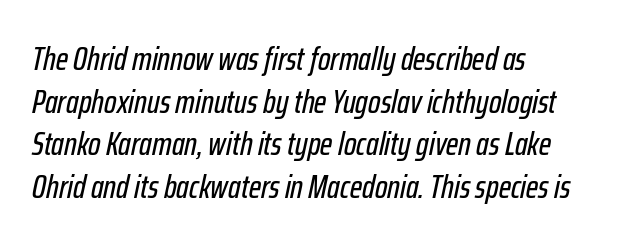
Short and long lines alike share a common starting point at left. You can tell it's italic because the verticals aren't actually vertical. Note the varied advance widths — an 'i' is clearly narrower than an 'm'. Check under the words: just untouched page. Glyph-to-glyph distance matches everyday printed text. In terms of leading, this rendering sits right in the middle.
